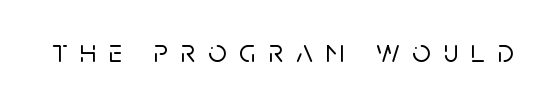
{"serif": "no", "italic": "no", "width": "normal", "stroke_contrast": "low", "x_height": "large", "monospaced": "no", "underline": "no", "letter_spacing": "wide", "letter_spacing_em": 0.4, "glyph_px": 32}
